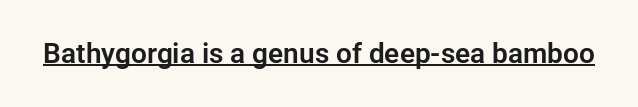
Q: Is the text italic (slanted)? A: No, it is upright.
Q: Is the typeface a serif or a sans-serif typeface? A: Sans-serif.
Q: Is the text underlined? A: Yes.
Q: Is the spacing between letters normal or unusually wide? A: Normal.
Q: Width (condensed, normal, or wide)? A: Normal.
Q: Stroke contrast? A: Low.
Q: x-height? A: Medium.
Q: Monospaced? A: No.
